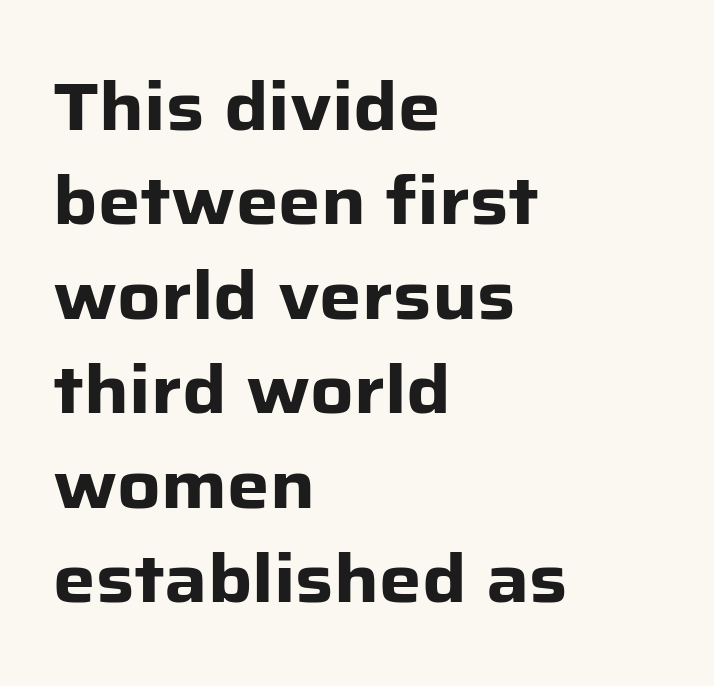
The image shows 67 px heavy sans-serif type, upright; set left-aligned, normal line spacing (1.41x), normal letter spacing, not underlined; low stroke contrast and a medium x-height.
